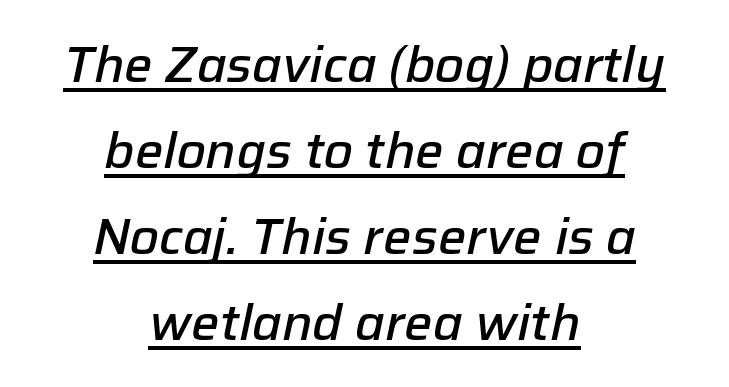
{"italic": "yes", "lean": "right", "slant_degrees": 12, "bold": "semi", "weight": "semibold", "width": "normal", "stroke_contrast": "low", "x_height": "medium", "monospaced": "no", "underline": "yes", "align": "center", "line_spacing_ratio": 1.72, "letter_spacing": "normal", "letter_spacing_em": 0.0, "glyph_px": 50}
